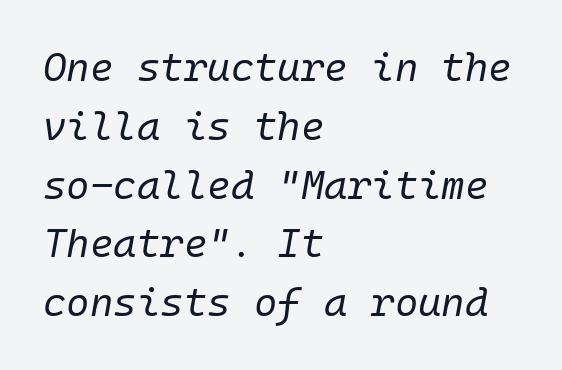
{"italic": "yes", "lean": "right", "slant_degrees": 10, "bold": "no", "weight": "regular", "width": "normal", "stroke_contrast": "low", "x_height": "medium", "monospaced": "yes", "underline": "no", "align": "left", "line_spacing": "normal", "line_spacing_ratio": 1.47, "letter_spacing": "normal", "letter_spacing_em": 0.0, "glyph_px": 40}
